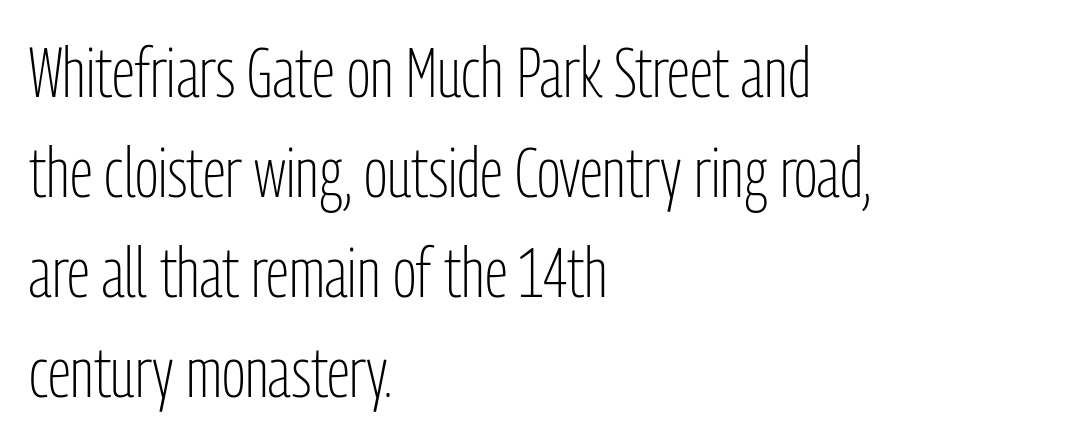
The image shows 70 px light, condensed sans-serif type, upright; set left-aligned, normal line spacing (1.43x), normal letter spacing, not underlined; low stroke contrast and a medium x-height.
